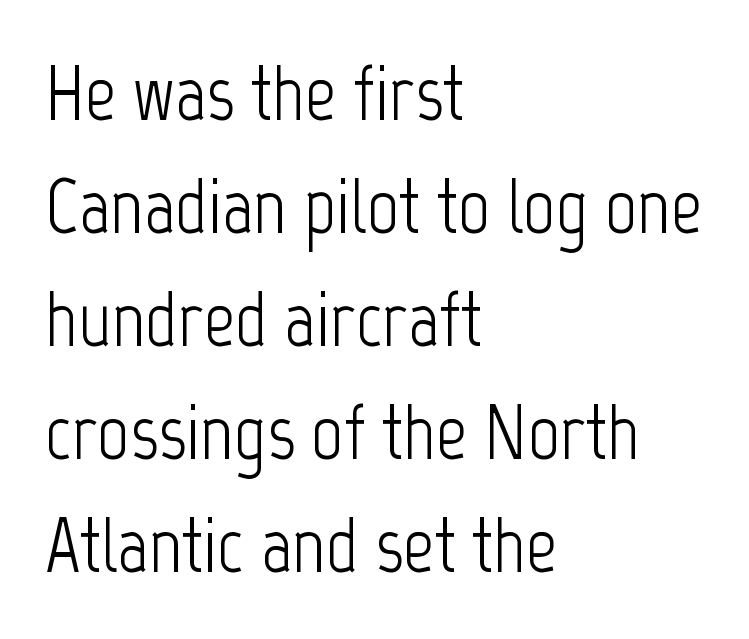
The image shows 78 px light, condensed sans-serif type, upright; set left-aligned, normal line spacing (1.45x), normal letter spacing, not underlined; low stroke contrast and a medium x-height.
